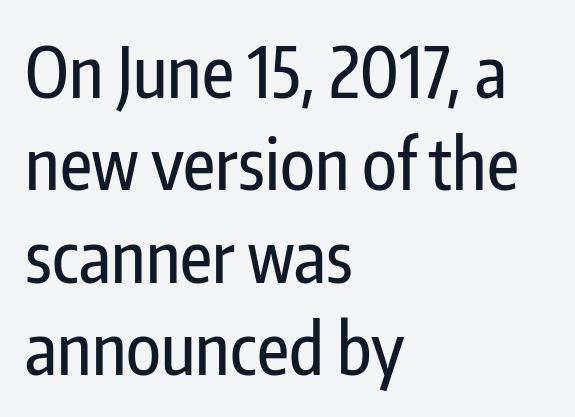
Q: Is the text italic (slanted)? A: No, it is upright.
Q: Is the typeface a serif or a sans-serif typeface? A: Sans-serif.
Q: Is the text underlined? A: No.
Q: How is the paragraph aligned? A: Left-aligned.
Q: Is the spacing between letters normal or unusually wide? A: Normal.
Q: Is the spacing between lines tight, normal or loose? A: Normal.
Q: Width (condensed, normal, or wide)? A: Condensed.
Q: Stroke contrast? A: Low.
Q: x-height? A: Medium.
Q: Monospaced? A: No.
